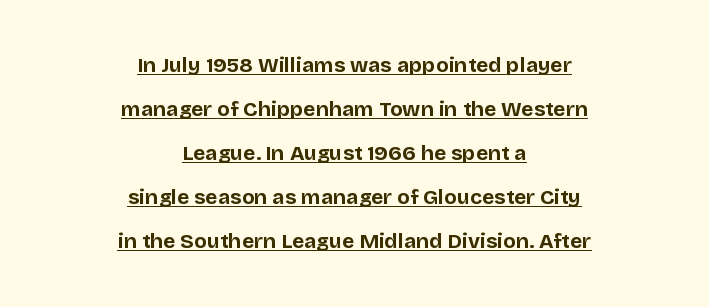
The image shows 21 px bold type, upright; set centered, loose line spacing (2.1x), normal letter spacing, underlined.
